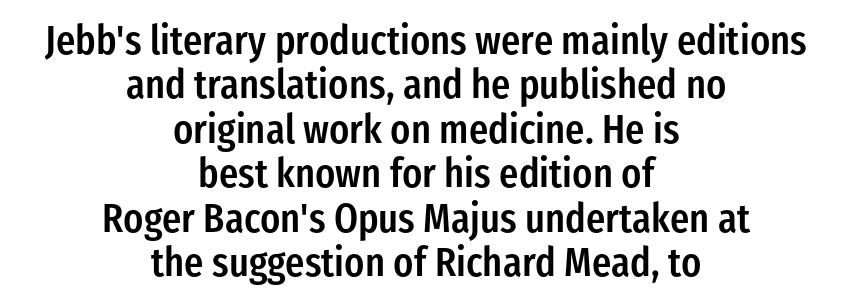
This rendering employs a face without finishing strokes, i.e., a sans-serif. A bare baseline throughout the passage. Alignment: centered. Posture: upright roman.
